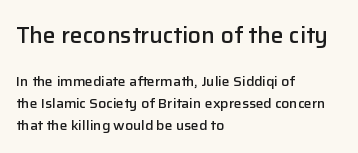
The image shows 23 px text type, upright; set left-aligned, normal line spacing (1.56x), normal letter spacing, not underlined; the first (top) block is 1.64x larger.
